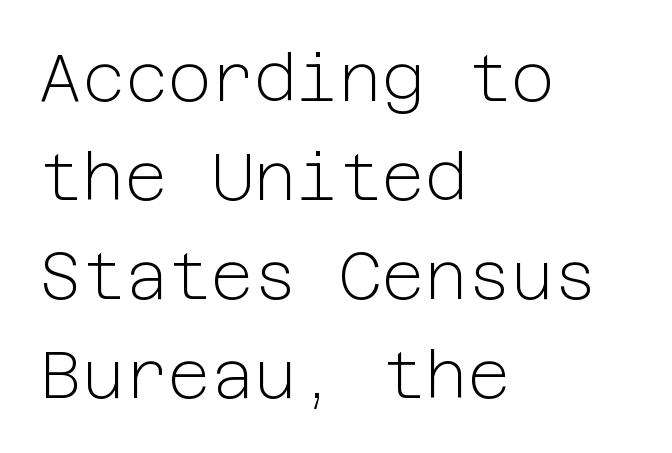
Notice how the passage keeps a crisp vertical edge on the left only. Font category for this specimen: sans-serif. Summary of vertical rhythm: regular, with standard interline spacing. Words appear dense and cohesive because spacing is normal. Ascenders rise straight up at ninety degrees.
